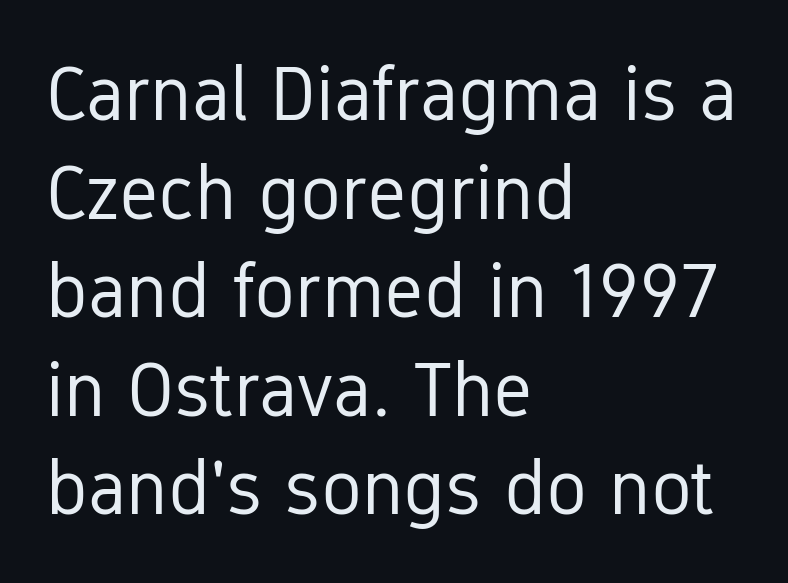
Spacing verdict: proportional, widths tailored to each character. Does the lettering tilt? It doesn't — this is upright. All the whitespace from short lines collects on the right. The strokes are not fattened; the text isn't bold.
